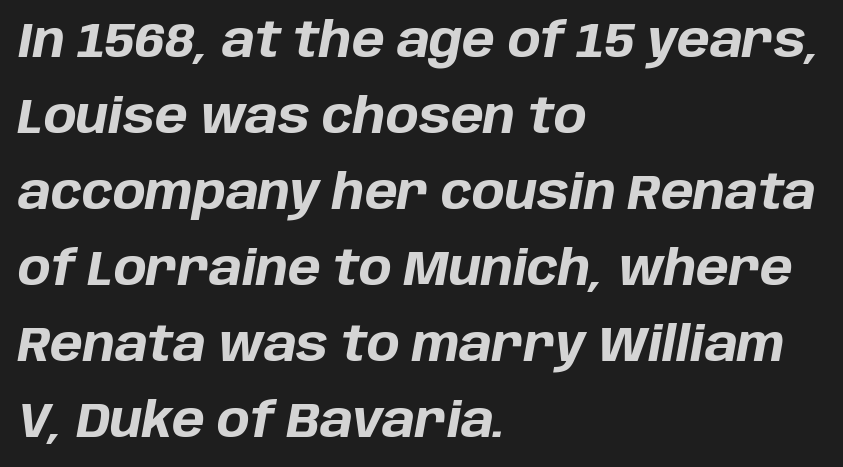
The face used here is proportionally spaced, like ordinary book or web type. The foot of each line stays bare and open. Reading down the column, the eye jumps a familiar distance to each next line. How are the letters spaced? Ordinarily, with no added tracking. Emphasis-style slanted type is in use.
